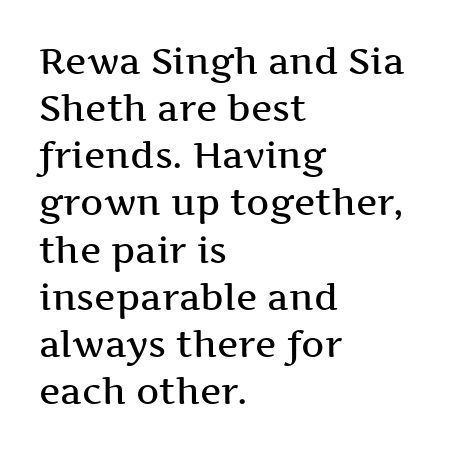
{"serif": "yes", "italic": "no", "bold": "semi", "weight": "semibold", "width": "wide", "stroke_contrast": "medium", "x_height": "medium", "monospaced": "no", "underline": "no", "align": "left", "line_spacing": "normal", "line_spacing_ratio": 1.31, "letter_spacing": "normal", "letter_spacing_em": 0.0, "glyph_px": 36}
